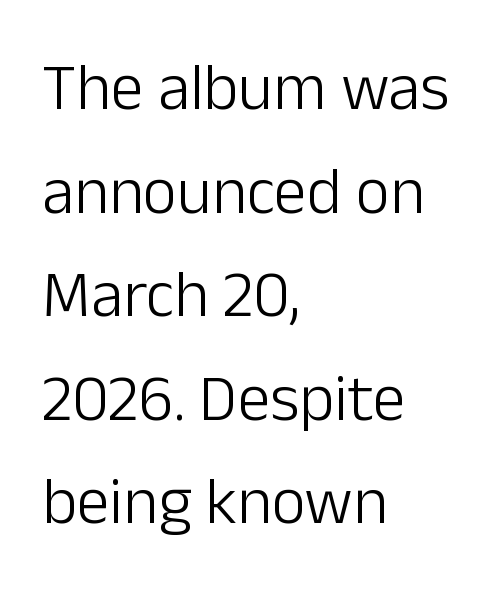
The image shows 66 px light sans-serif type, upright; set left-aligned, normal line spacing (1.57x), normal letter spacing, not underlined; low stroke contrast and a medium x-height.
